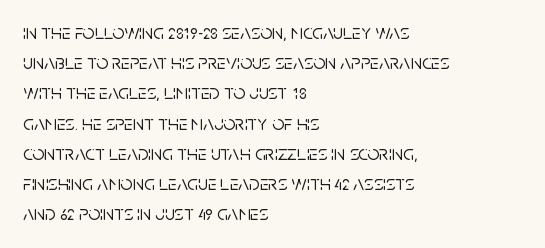
{"italic": "no", "underline": "no", "align": "left", "line_spacing": "normal", "line_spacing_ratio": 1.44, "letter_spacing": "normal", "letter_spacing_em": 0.0, "glyph_px": 21}
